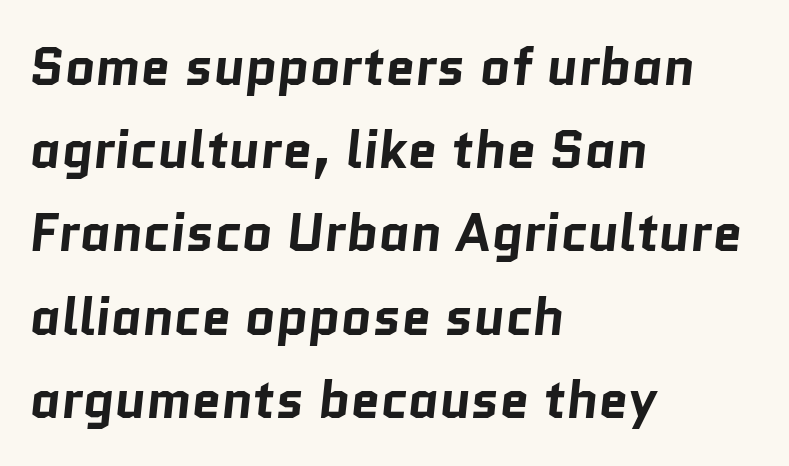
This is heavy type, rendered in bold. Observe the ordinary spacing: letters are neighbours, not strangers. A clean baseline with only descenders dipping below it. This rendering employs a face without finishing strokes, i.e., a sans-serif. Proportional: the letters do not fall into vertical columns. Regular leading.
